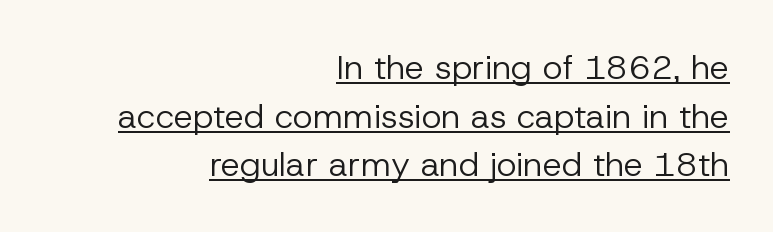
The image shows 34 px regular-weight sans-serif type, upright; set right-aligned, normal line spacing (1.43x), normal letter spacing, underlined; low stroke contrast and a medium x-height.
